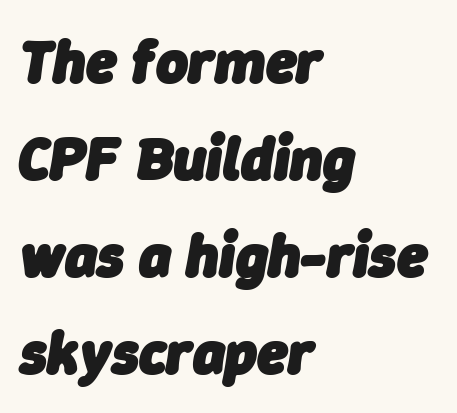
{"italic": "yes", "lean": "right", "slant_degrees": 9, "bold": "yes", "weight": "heavy", "width": "normal", "stroke_contrast": "low", "x_height": "medium", "monospaced": "no", "underline": "no", "align": "left", "line_spacing": "normal", "line_spacing_ratio": 1.59, "letter_spacing": "normal", "letter_spacing_em": 0.0, "glyph_px": 61}
